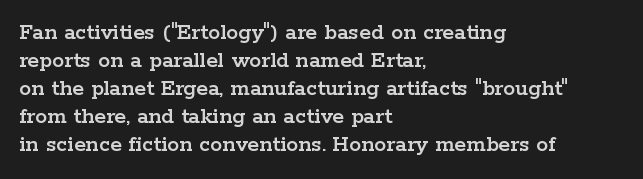
Notice how the passage keeps a crisp vertical edge on the left only. Notice how the stems are strictly vertical — no italics here. Descenders are the only things crossing below the line. The gaps between neighbouring characters are ordinary and unremarkable.
